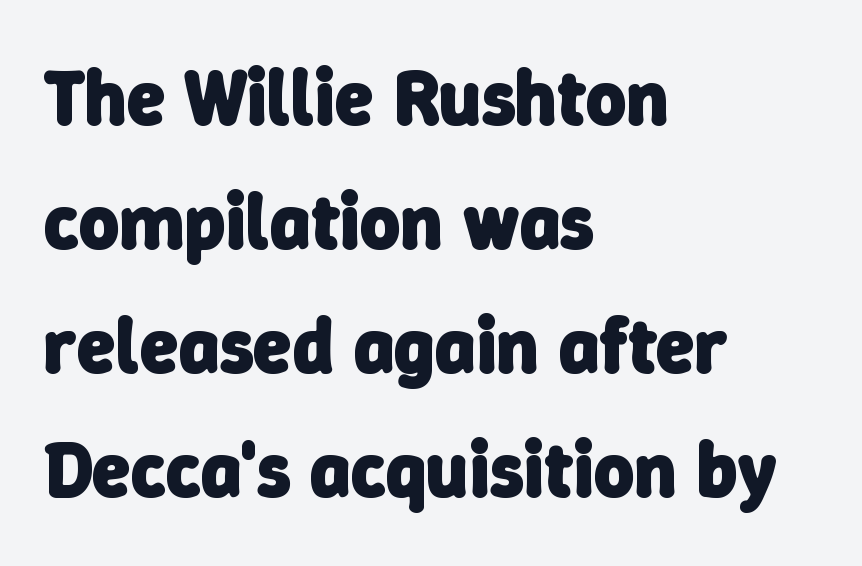
Q: Is the text bold? A: Yes.
Q: Is the typeface a serif or a sans-serif typeface? A: Sans-serif.
Q: Is the text underlined? A: No.
Q: How is the paragraph aligned? A: Left-aligned.
Q: Is the spacing between letters normal or unusually wide? A: Normal.
Q: Is the spacing between lines tight, normal or loose? A: Normal.
Q: Width (condensed, normal, or wide)? A: Normal.
Q: Stroke contrast? A: Low.
Q: x-height? A: Medium.
Q: Monospaced? A: No.
